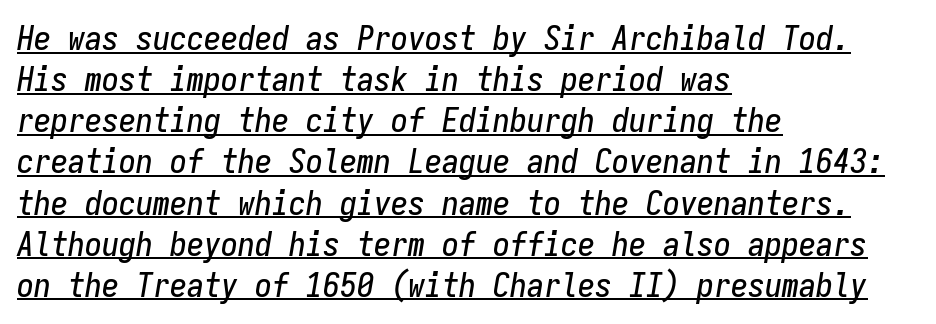
The setting favours the left margin, as ordinary paragraphs usually do. Style check: oblique. Letter spacing: default. Do the characters align in a grid? Yes, the font is monospaced.
